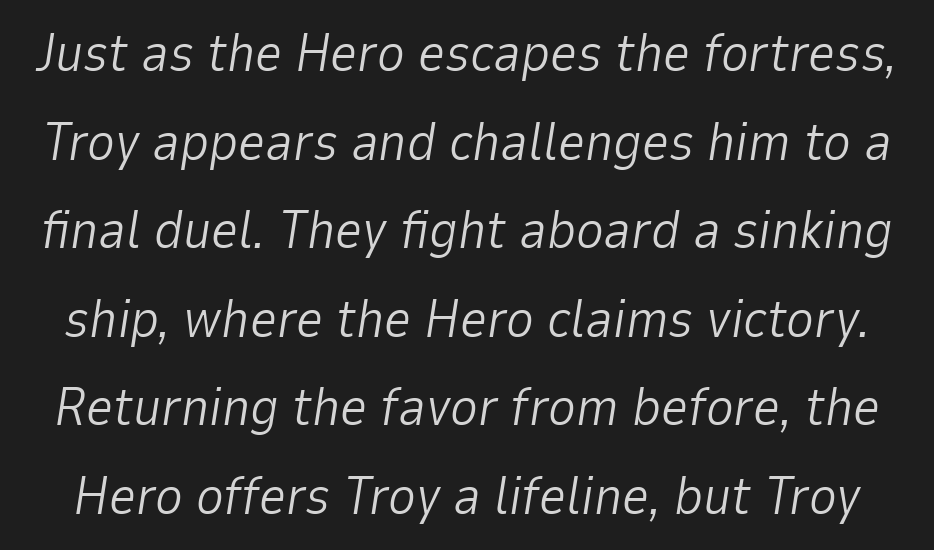
{"italic": "yes", "lean": "right", "slant_degrees": 9, "bold": "no", "weight": "light", "width": "normal", "stroke_contrast": "low", "x_height": "medium", "monospaced": "no", "underline": "no", "line_spacing": "normal", "line_spacing_ratio": 1.67, "letter_spacing": "normal", "letter_spacing_em": 0.0, "glyph_px": 53}
